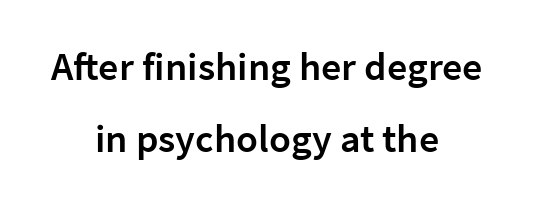
Q: Is the text bold? A: Semi-bold.
Q: Is the text italic (slanted)? A: No, it is upright.
Q: Is the typeface a serif or a sans-serif typeface? A: Sans-serif.
Q: Is the text underlined? A: No.
Q: How is the paragraph aligned? A: Centered.
Q: Is the spacing between letters normal or unusually wide? A: Normal.
Q: Width (condensed, normal, or wide)? A: Normal.
Q: Stroke contrast? A: Low.
Q: x-height? A: Medium.
Q: Monospaced? A: No.
